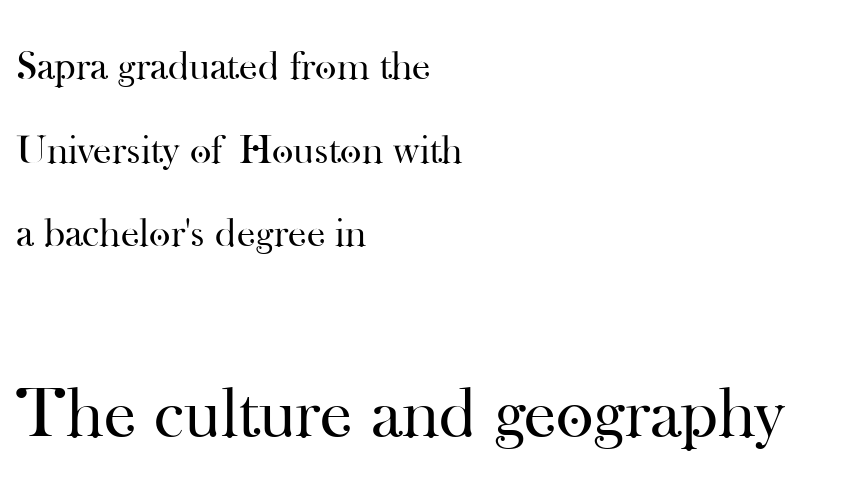
{"serif": "yes", "italic": "no", "bold": "no", "weight": "regular", "width": "normal", "stroke_contrast": "high", "x_height": "small", "monospaced": "no", "underline": "no", "align": "left", "line_spacing": "loose", "line_spacing_ratio": 2.04, "letter_spacing": "normal", "letter_spacing_em": 0.0, "larger_block": "second", "size_ratio": 1.76, "glyph_px": 72}
